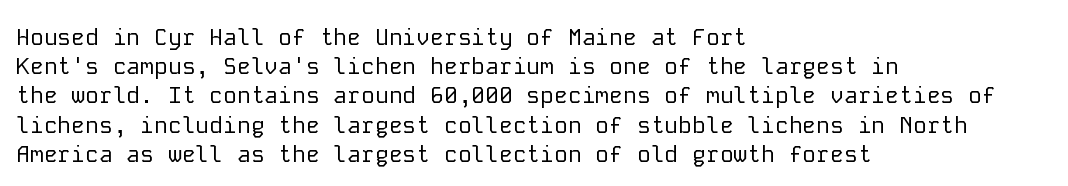
{"italic": "no", "bold": "no", "underline": "no", "align": "left", "line_spacing": "normal", "line_spacing_ratio": 1.27, "letter_spacing": "normal", "letter_spacing_em": 0.0, "glyph_px": 23}
